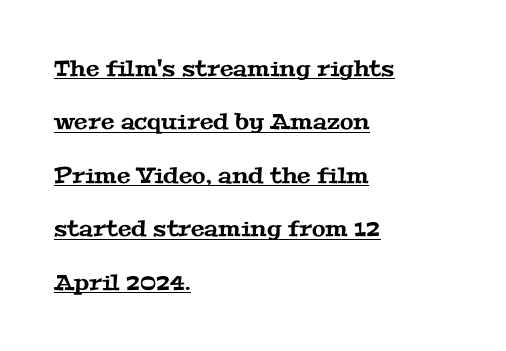
{"underline": "yes", "align": "left", "line_spacing": "loose", "line_spacing_ratio": 2.43, "letter_spacing": "normal", "letter_spacing_em": 0.0, "glyph_px": 22}
